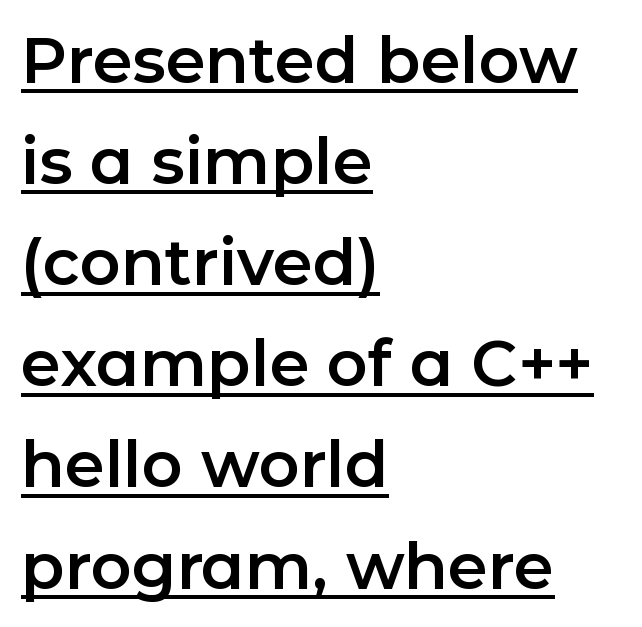
A sans-serif font was chosen for this passage. Posture: vertical. Teacher's note: observe the even left margin — that is flush-left alignment. One glance says typical: line gaps are just what's usual. Spacing between characters is what you'd get straight out of the box.
